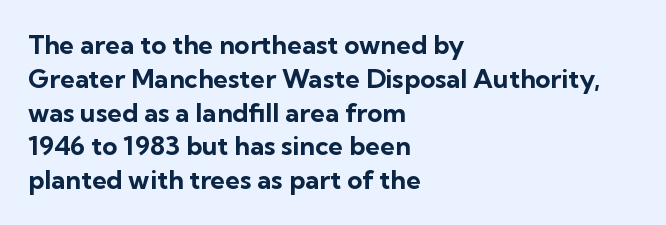
{"italic": "no", "bold": "yes", "underline": "no", "align": "left", "line_spacing": "normal", "line_spacing_ratio": 1.3, "letter_spacing": "normal", "letter_spacing_em": 0.0, "glyph_px": 26}
